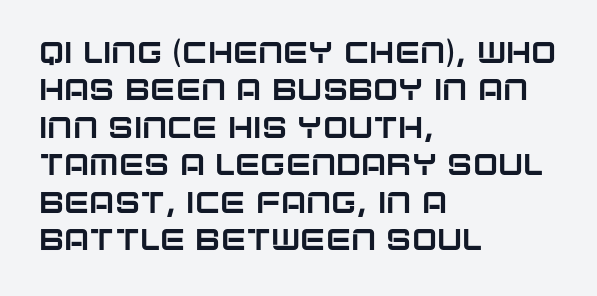
The image shows 30 px sans-serif type, upright; set left-aligned, normal line spacing (1.25x), normal letter spacing, not underlined; low stroke contrast and a large x-height.
